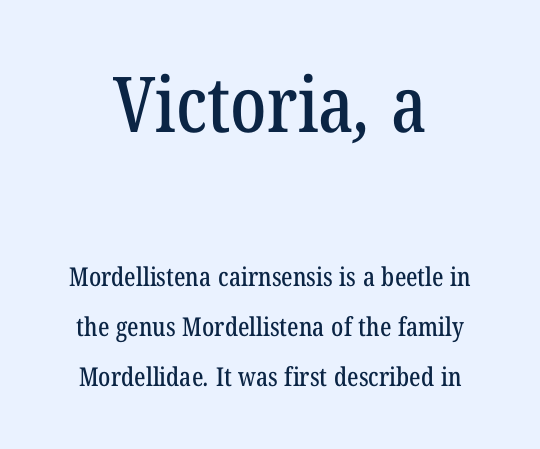
The image shows 77 px condensed serif type; set loose line spacing (1.92x), normal letter spacing, not underlined; the first (top) block is 2.96x larger; low stroke contrast and a medium x-height.
